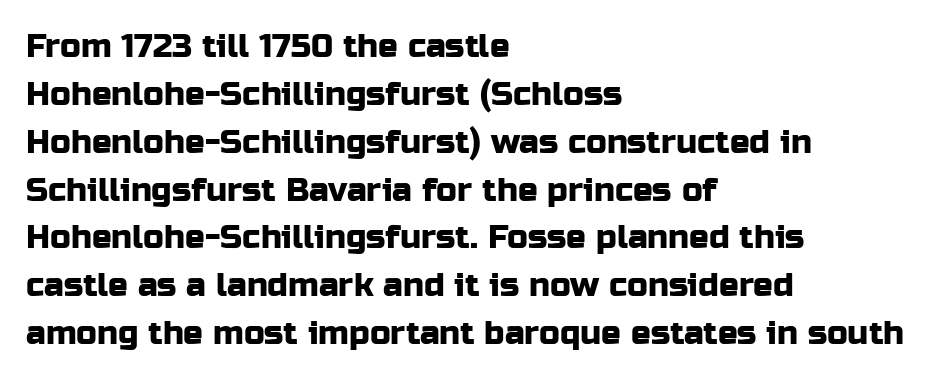
The image shows 33 px sans-serif type, upright; set left-aligned, normal line spacing (1.45x), normal letter spacing, not underlined; low stroke contrast and a medium x-height.
